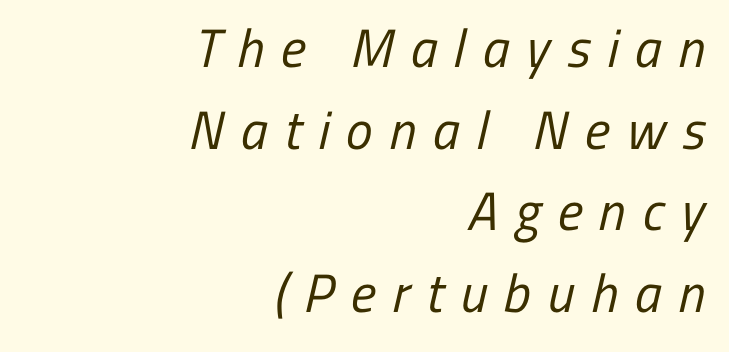
The image shows 54 px regular-weight, condensed sans-serif type; set right-aligned, normal line spacing (1.51x), unusually wide letter spacing (+0.31 em), not underlined; low stroke contrast and a medium x-height.
